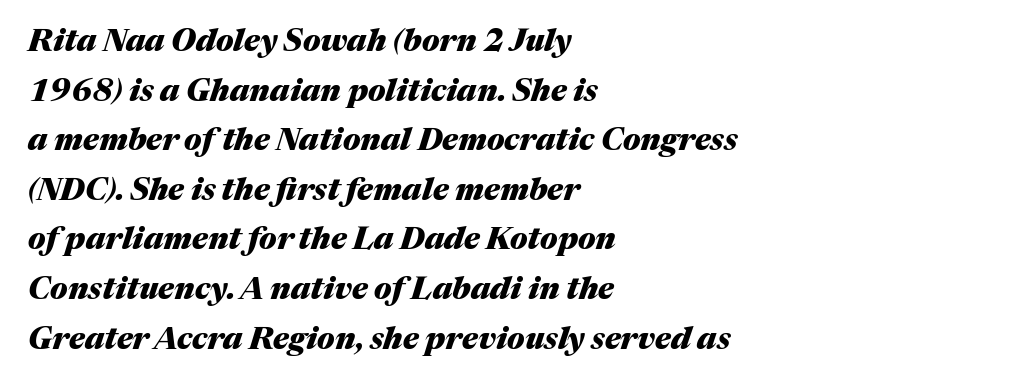
{"italic": "yes", "lean": "right", "slant_degrees": 17, "bold": "yes", "weight": "heavy", "width": "normal", "stroke_contrast": "medium", "x_height": "medium", "monospaced": "no", "underline": "no", "align": "left", "line_spacing": "normal", "line_spacing_ratio": 1.6, "letter_spacing": "normal", "letter_spacing_em": 0.0, "glyph_px": 31}
